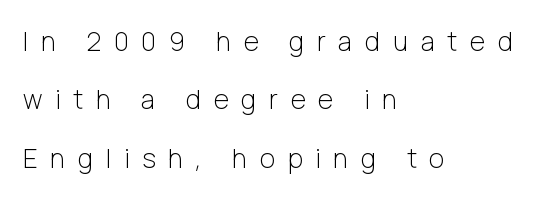
{"italic": "no", "bold": "no", "underline": "no", "align": "left", "line_spacing": "loose", "line_spacing_ratio": 2.25, "letter_spacing": "wide", "letter_spacing_em": 0.49, "glyph_px": 26}
